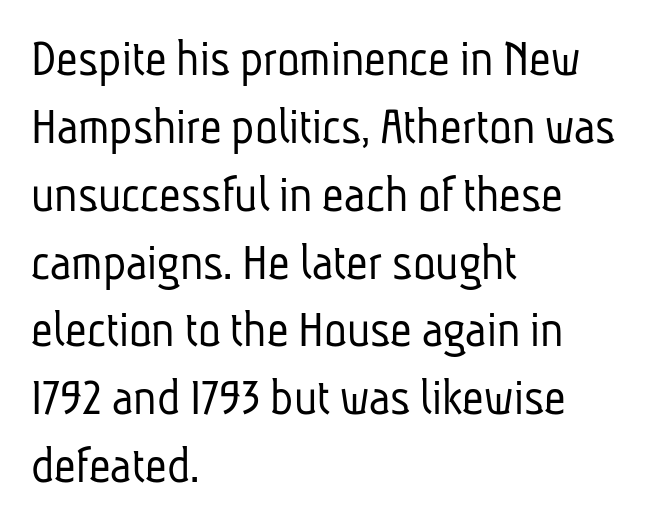
Q: Is the text bold? A: No.
Q: Is the typeface a serif or a sans-serif typeface? A: Sans-serif.
Q: Is the text underlined? A: No.
Q: How is the paragraph aligned? A: Left-aligned.
Q: Is the spacing between letters normal or unusually wide? A: Normal.
Q: Is the spacing between lines tight, normal or loose? A: Normal.
Q: Width (condensed, normal, or wide)? A: Condensed.
Q: Stroke contrast? A: Low.
Q: x-height? A: Medium.
Q: Monospaced? A: No.
